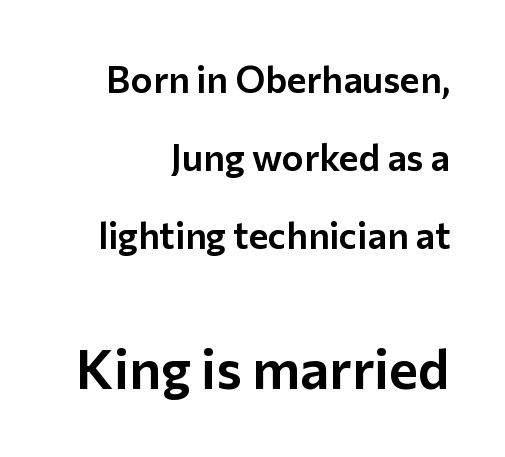
The image shows 55 px sans-serif type, upright; set right-aligned, loose line spacing (2.11x), normal letter spacing, not underlined; the second (bottom) block is 1.49x larger; low stroke contrast and a medium x-height.
